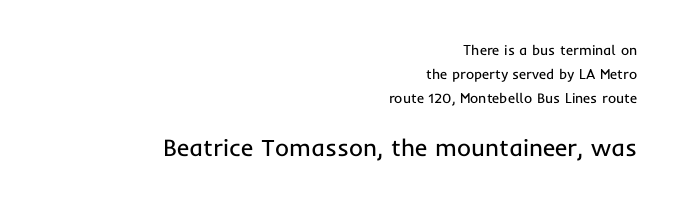
Caption: face not bold, strokes unweighted. The lettering holds an erect, upright posture throughout. Is the lower block the larger one? Yes — the lower block carries the bigger type. The horizontal fit of the characters is conventional and even.
